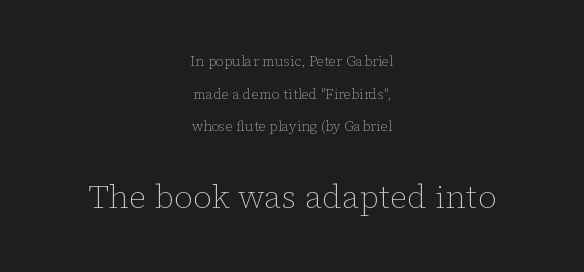
Q: Is the text bold? A: No.
Q: Is the text italic (slanted)? A: No, it is upright.
Q: Is the text underlined? A: No.
Q: How is the paragraph aligned? A: Centered.
Q: Is the spacing between letters normal or unusually wide? A: Normal.
Q: Is the spacing between lines tight, normal or loose? A: Loose.
Q: Which block of text is set in a larger size, the first (top) or the second (bottom)? A: The second (bottom) one.
Q: Width (condensed, normal, or wide)? A: Normal.
Q: Stroke contrast? A: Low.
Q: x-height? A: Medium.
Q: Monospaced? A: No.
